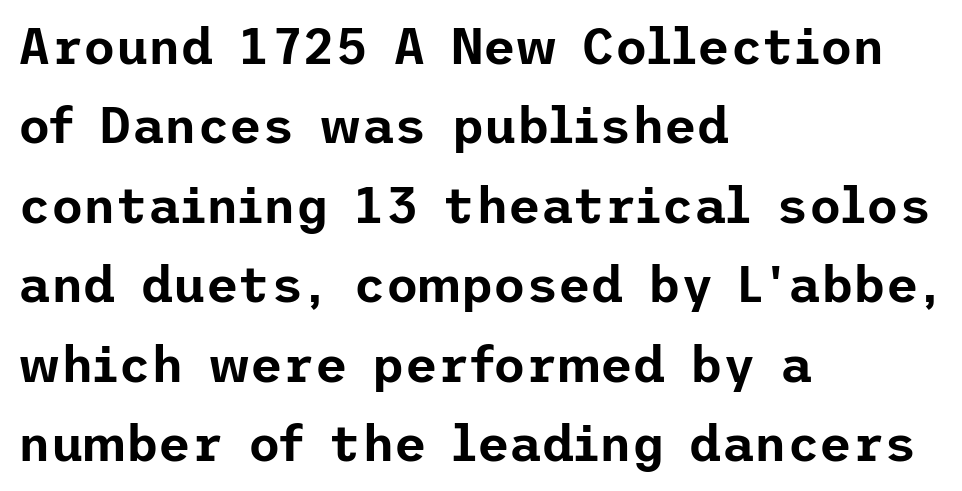
The rendering anchors every line to the left-hand side. Unlike a traditional serif, this face leaves its strokes unadorned. Interline gaps are of average width in this sample. Each row of text sits above clean, open space. This is roman type, the default non-slanted kind. The rendering keeps characters at their native spacing.
